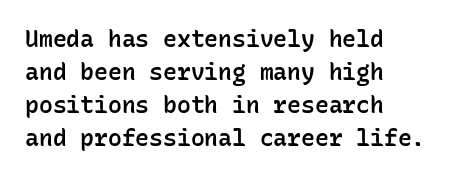
The image shows 23 px text type, upright; set left-aligned, normal line spacing (1.44x), normal letter spacing, not underlined.
